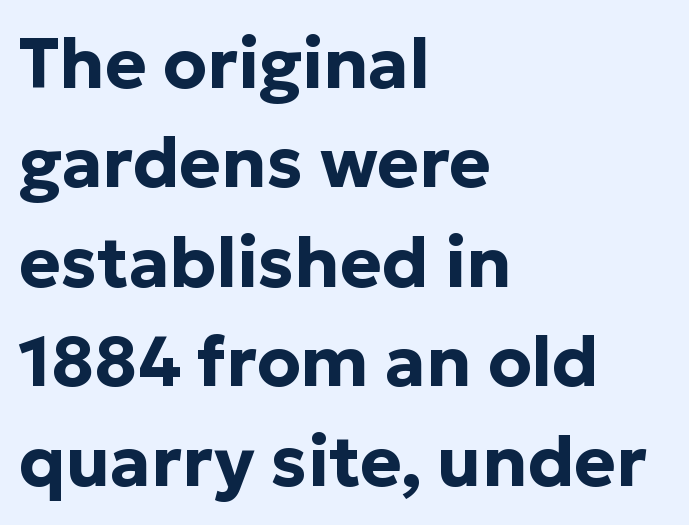
Tracking value appears to be zero — textbook default spacing. What weight is shown? A full bold with thick strokes. Only glyphs here, with clear space below each row. Unlike a traditional serif, this face leaves its strokes unadorned.
